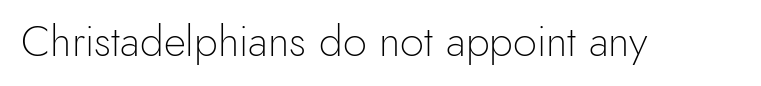
The image shows 43 px light sans-serif type, upright; set normal letter spacing, not underlined; a small x-height.
